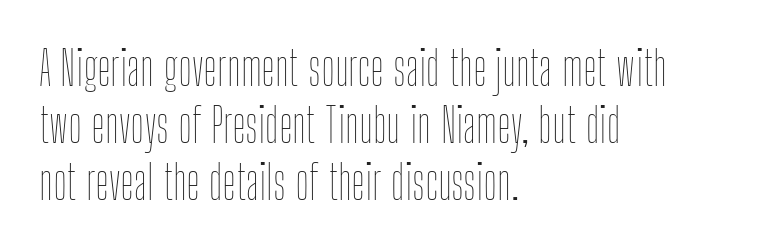
Looks like regular typesetting: each glyph gets only the width it needs. There is no visible air inserted between adjacent glyphs. The typesetting does not lean heavy: it is not bold. Each row of text sits above clean, open space. The passage is arranged the way most books set body copy — flush left. Quick note: not italic, upright.
